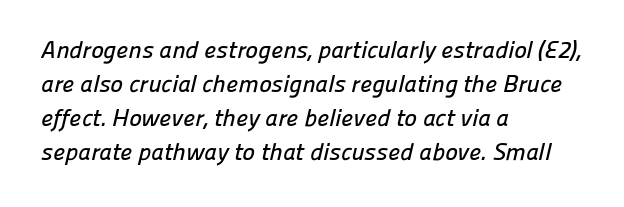
{"underline": "no", "align": "left", "line_spacing": "normal", "line_spacing_ratio": 1.42, "letter_spacing": "normal", "letter_spacing_em": 0.0, "glyph_px": 24}
